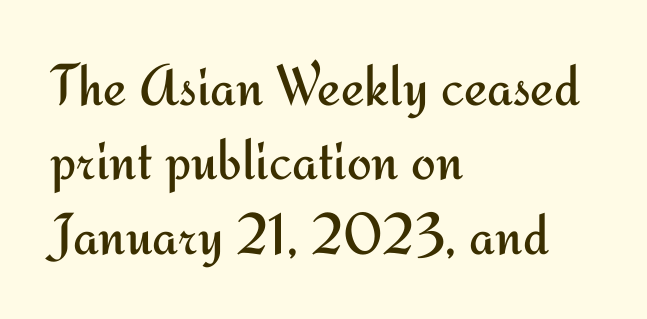
{"serif": "no", "italic": "no", "bold": "no", "weight": "regular", "width": "normal", "stroke_contrast": "medium", "x_height": "small", "monospaced": "no", "underline": "no", "align": "left", "line_spacing": "normal", "line_spacing_ratio": 1.26, "letter_spacing": "normal", "letter_spacing_em": 0.0, "glyph_px": 59}
